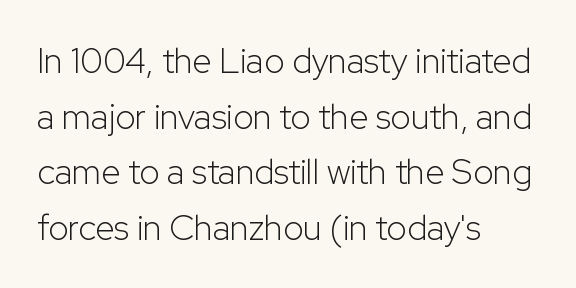
Check under the words: just untouched page. Stroke terminals: plain, sans-serif. Characters follow at the spacing the type designer built in. Stems here are at most as thick as an everyday book face.
